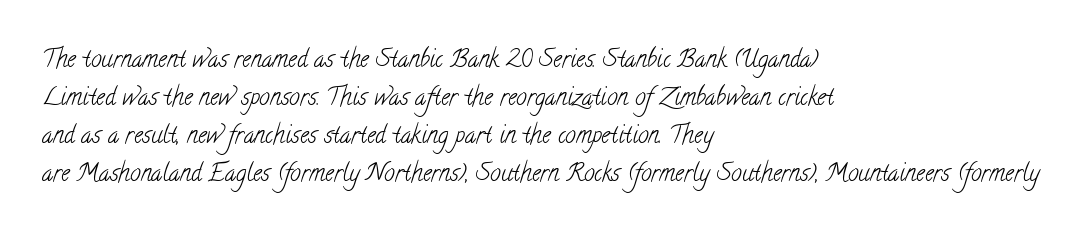
The image shows 24 px text type; set left-aligned, normal line spacing (1.58x), normal letter spacing, not underlined.
